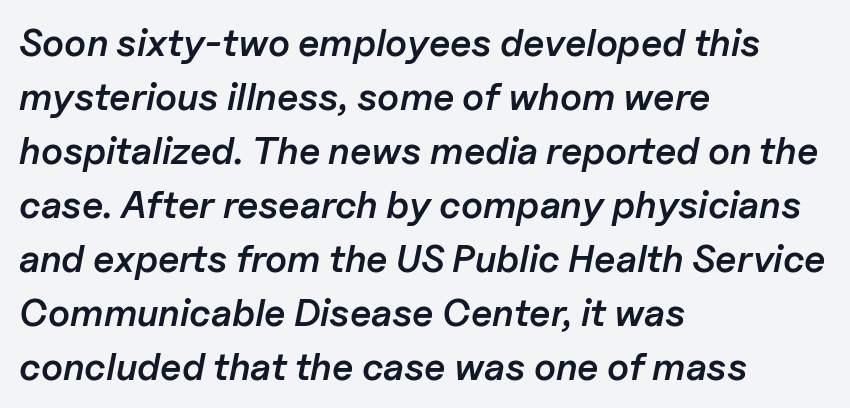
Q: Is the text bold? A: Semi-bold.
Q: Is the text italic (slanted)? A: Yes, it leans right by about 11 degrees.
Q: Is the text underlined? A: No.
Q: How is the paragraph aligned? A: Left-aligned.
Q: Is the spacing between letters normal or unusually wide? A: Normal.
Q: Is the spacing between lines tight, normal or loose? A: Normal.
Q: Width (condensed, normal, or wide)? A: Normal.
Q: Stroke contrast? A: Low.
Q: x-height? A: Medium.
Q: Monospaced? A: No.
